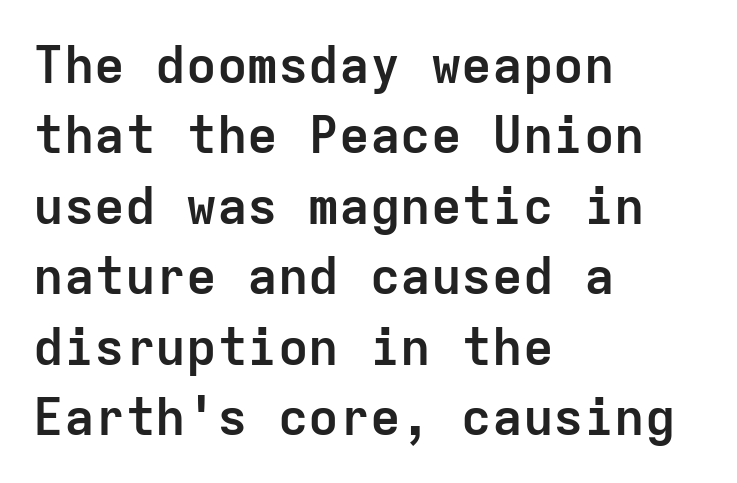
{"serif": "no", "italic": "no", "bold": "yes", "weight": "semibold", "width": "normal", "stroke_contrast": "low", "x_height": "medium", "monospaced": "yes", "underline": "no", "align": "left", "line_spacing": "normal", "line_spacing_ratio": 1.38, "letter_spacing": "normal", "letter_spacing_em": 0.0, "glyph_px": 51}
